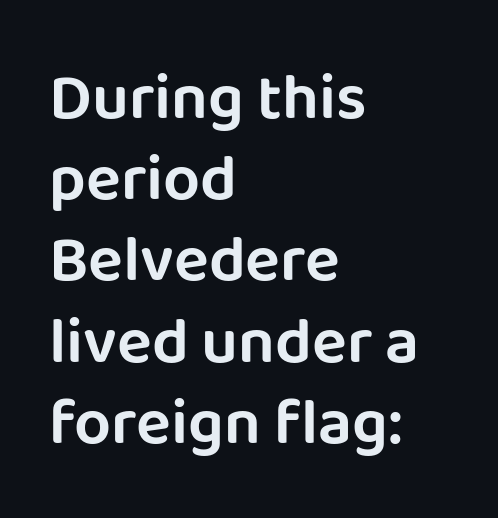
These lines keep a tight, regular rhythm from letter to letter. No feet cap the strokes, marking this as sans-serif type. Whoever set this chose a conventional vertical rhythm. Where is the straight margin? On the left. In terms of posture, this sample is upright.
